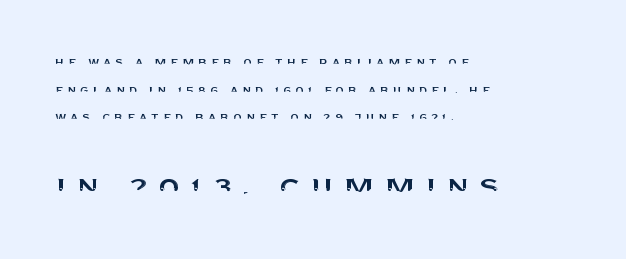
Q: Is the text italic (slanted)? A: No, it is upright.
Q: Is the typeface a serif or a sans-serif typeface? A: Sans-serif.
Q: Is the text underlined? A: No.
Q: How is the paragraph aligned? A: Left-aligned.
Q: Is the spacing between letters normal or unusually wide? A: Unusually wide.
Q: Is the spacing between lines tight, normal or loose? A: Loose.
Q: Which block of text is set in a larger size, the first (top) or the second (bottom)? A: The second (bottom) one.
Q: Width (condensed, normal, or wide)? A: Normal.
Q: Stroke contrast? A: Medium.
Q: x-height? A: Large.
Q: Monospaced? A: No.
